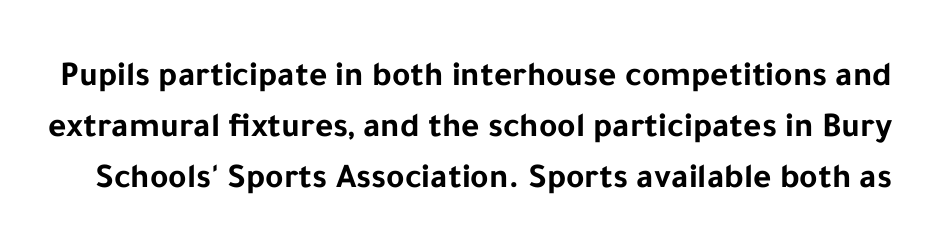
{"serif": "no", "italic": "no", "bold": "yes", "weight": "bold", "width": "normal", "stroke_contrast": "low", "x_height": "medium", "monospaced": "no", "underline": "no", "line_spacing": "normal", "line_spacing_ratio": 1.46, "letter_spacing": "normal", "letter_spacing_em": 0.0, "glyph_px": 35}
